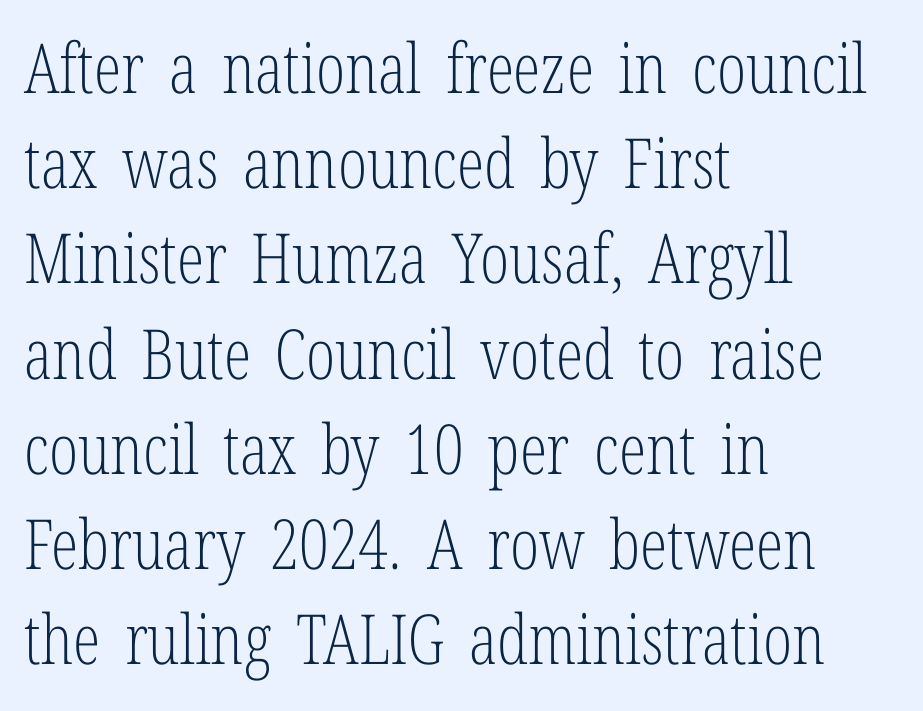
Q: Is the text bold? A: No.
Q: Is the text italic (slanted)? A: No, it is upright.
Q: Is the typeface a serif or a sans-serif typeface? A: Serif.
Q: Is the text underlined? A: No.
Q: How is the paragraph aligned? A: Left-aligned.
Q: Is the spacing between letters normal or unusually wide? A: Normal.
Q: Is the spacing between lines tight, normal or loose? A: Normal.
Q: Width (condensed, normal, or wide)? A: Condensed.
Q: Stroke contrast? A: Low.
Q: x-height? A: Medium.
Q: Monospaced? A: No.
